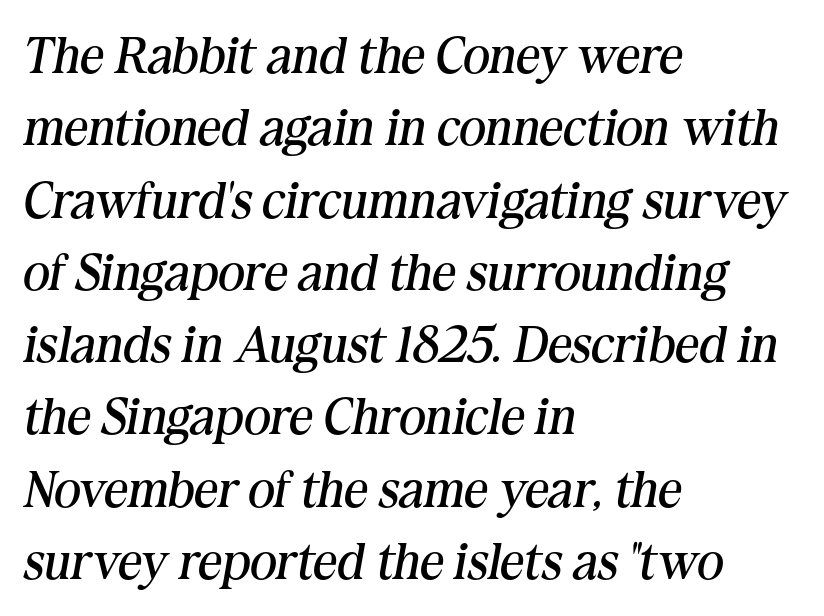
Q: Is the text bold? A: No.
Q: Is the text italic (slanted)? A: Yes, it leans right by about 10 degrees.
Q: Is the typeface a serif or a sans-serif typeface? A: Serif.
Q: Is the text underlined? A: No.
Q: How is the paragraph aligned? A: Left-aligned.
Q: Is the spacing between letters normal or unusually wide? A: Normal.
Q: Is the spacing between lines tight, normal or loose? A: Normal.
Q: Width (condensed, normal, or wide)? A: Normal.
Q: Stroke contrast? A: Medium.
Q: x-height? A: Medium.
Q: Monospaced? A: No.
